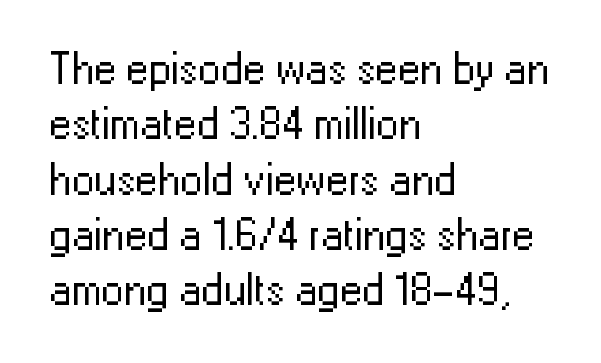
A typesetter would label this face a sans. Layout note: lines flush left. Honestly, the letter spacing is just normal — you wouldn't notice it. The letters look calm and open, with moderate or lighter stems. Is this a fixed-width face? No — the glyphs have proportional, varying widths.
